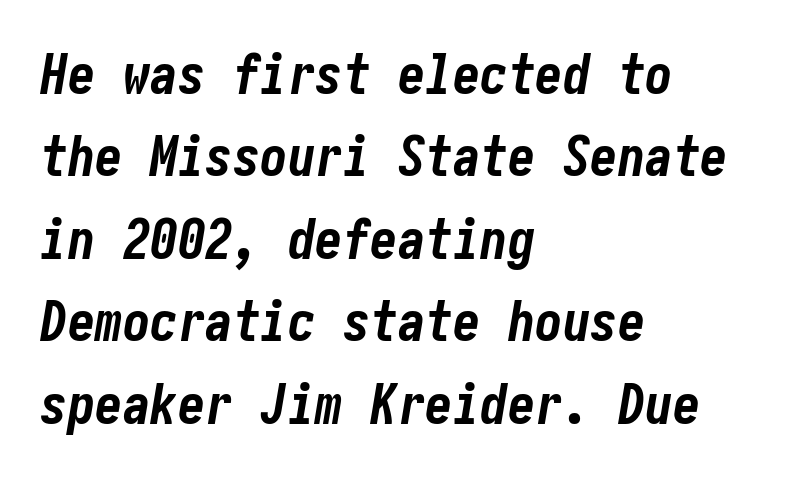
The glyphs have the mass of a bold cut. Caption: standard tracking, unaltered. Would a proofreader flag this as italicized? Yes. The passage shown stacks its lines at a standard gap. No word sits above an underline. Layout note: lines flush left.
